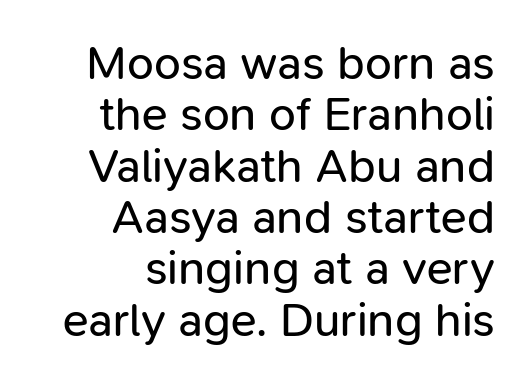
{"serif": "no", "italic": "no", "bold": "no", "weight": "regular", "width": "normal", "stroke_contrast": "low", "x_height": "medium", "monospaced": "no", "underline": "no", "align": "right", "line_spacing": "tight", "line_spacing_ratio": 1.07, "letter_spacing": "normal", "letter_spacing_em": 0.0, "glyph_px": 48}
